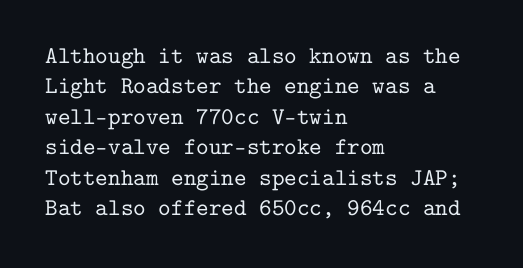
Unmarked baselines from the first word to the last. Short and long lines alike share a common starting point at left. The horizontal fit of the characters is conventional and even. Leading matches the norm, producing a regular column. In terms of posture, this sample is upright.
